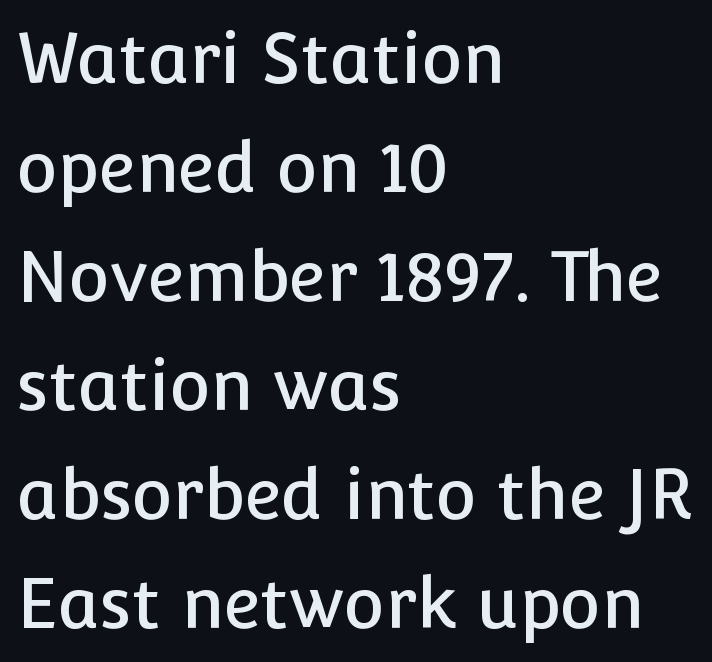
Q: Is the text italic (slanted)? A: No, it is upright.
Q: Is the typeface a serif or a sans-serif typeface? A: Sans-serif.
Q: Is the text underlined? A: No.
Q: How is the paragraph aligned? A: Left-aligned.
Q: Is the spacing between letters normal or unusually wide? A: Normal.
Q: Is the spacing between lines tight, normal or loose? A: Normal.
Q: Width (condensed, normal, or wide)? A: Normal.
Q: Stroke contrast? A: Low.
Q: x-height? A: Medium.
Q: Monospaced? A: No.
